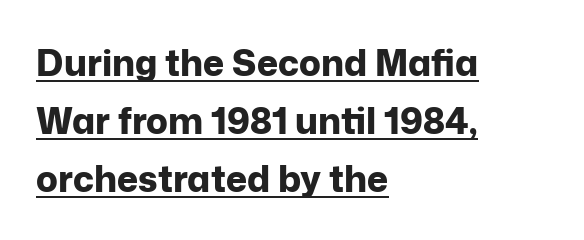
Q: Is the text bold? A: Yes.
Q: Is the text italic (slanted)? A: No, it is upright.
Q: Is the typeface a serif or a sans-serif typeface? A: Sans-serif.
Q: Is the text underlined? A: Yes.
Q: How is the paragraph aligned? A: Left-aligned.
Q: Is the spacing between letters normal or unusually wide? A: Normal.
Q: Is the spacing between lines tight, normal or loose? A: Normal.
Q: Width (condensed, normal, or wide)? A: Normal.
Q: Stroke contrast? A: Low.
Q: x-height? A: Medium.
Q: Monospaced? A: No.
